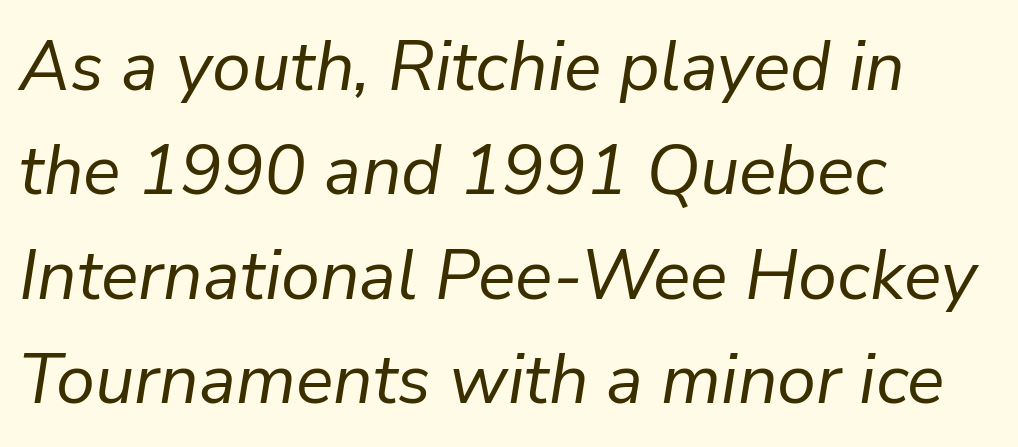
The image shows 70 px regular-weight type, italic (leaning right); set left-aligned, normal line spacing (1.49x), normal letter spacing, not underlined; low stroke contrast and a medium x-height.
